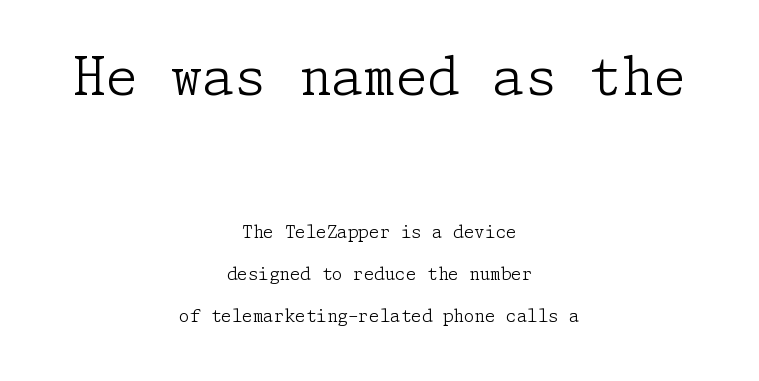
{"serif": "yes", "italic": "no", "bold": "no", "weight": "light", "width": "normal", "stroke_contrast": "low", "x_height": "medium", "underline": "no", "align": "center", "line_spacing": "loose", "line_spacing_ratio": 2.47, "letter_spacing": "normal", "letter_spacing_em": 0.0, "larger_block": "first", "size_ratio": 3.06, "glyph_px": 52}
